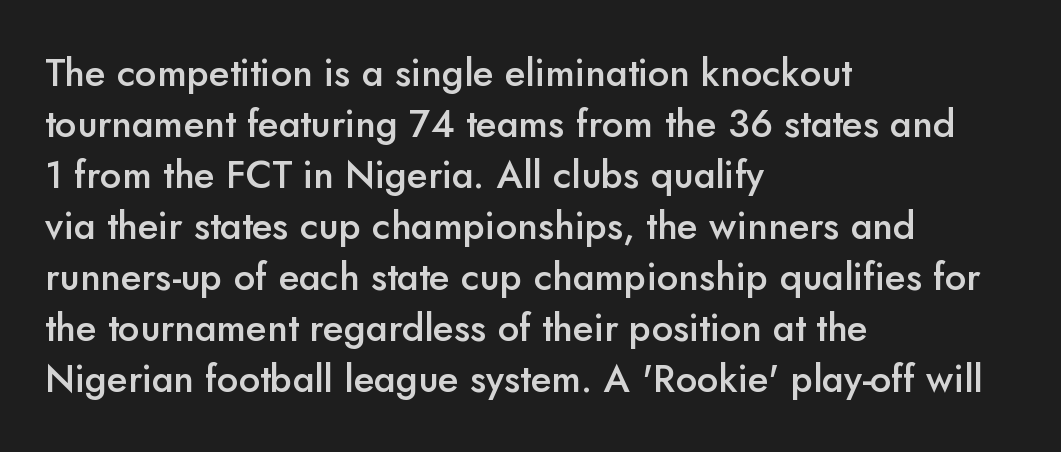
Leading matches the norm, producing a regular column. Is this a fixed-width face? No — the glyphs have proportional, varying widths. These lines were composed using upright roman letters. Each word holds together tightly as a unit, with standard inter-letter gaps. Notice the strokes are somewhat thickened but not fully heavy: this is a semibold.
